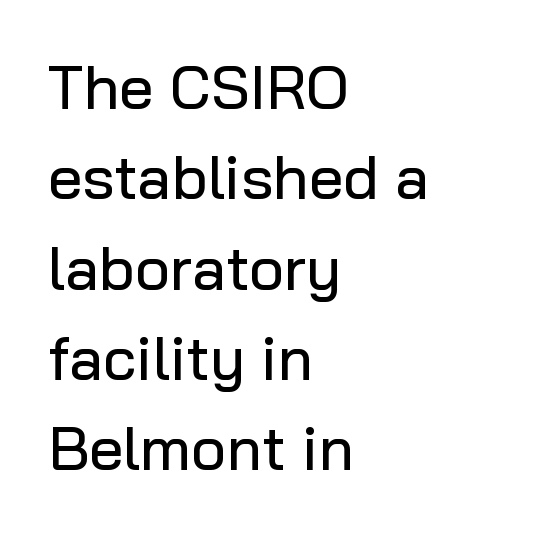
{"serif": "no", "italic": "no", "width": "normal", "stroke_contrast": "low", "x_height": "medium", "monospaced": "no", "underline": "no", "align": "left", "line_spacing": "normal", "line_spacing_ratio": 1.48, "letter_spacing": "normal", "letter_spacing_em": 0.0, "glyph_px": 61}
